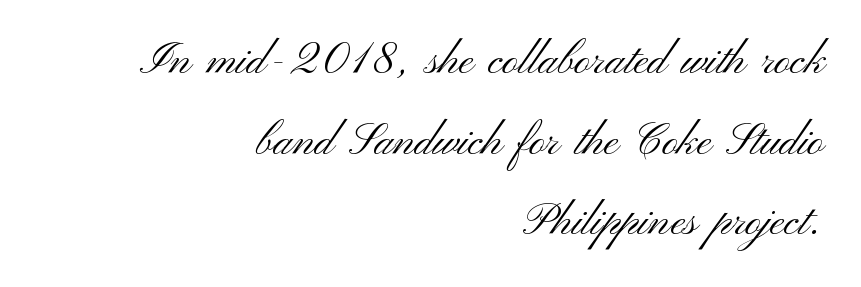
The designer went with a sans here, leaving each stem footless. What stands out about the letter spacing? Nothing — it is the standard amount. No heavy texture on the line: the type isn't bold. A typesetter would call this proportional, since set widths differ per character.
